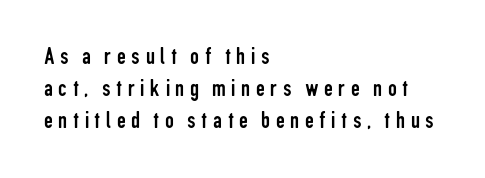
The image shows 25 px text type, upright; set left-aligned, normal line spacing (1.29x), unusually wide letter spacing (+0.22 em), not underlined.
